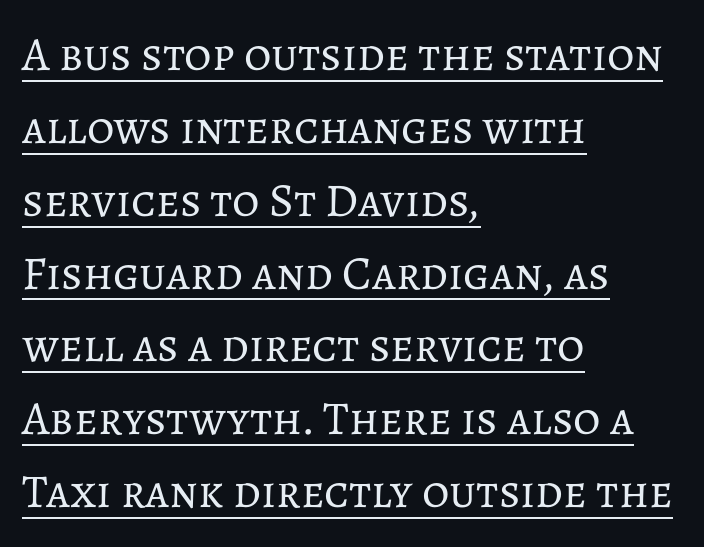
Q: Is the text bold? A: No.
Q: Is the text italic (slanted)? A: No, it is upright.
Q: Is the text underlined? A: Yes.
Q: How is the paragraph aligned? A: Left-aligned.
Q: Is the spacing between letters normal or unusually wide? A: Normal.
Q: Is the spacing between lines tight, normal or loose? A: Normal.
Q: Width (condensed, normal, or wide)? A: Normal.
Q: Stroke contrast? A: Low.
Q: x-height? A: Medium.
Q: Monospaced? A: No.
